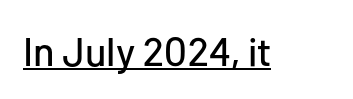
Q: Is the text italic (slanted)? A: No, it is upright.
Q: Is the typeface a serif or a sans-serif typeface? A: Sans-serif.
Q: Is the text underlined? A: Yes.
Q: Is the spacing between letters normal or unusually wide? A: Normal.
Q: Width (condensed, normal, or wide)? A: Normal.
Q: Stroke contrast? A: Low.
Q: x-height? A: Medium.
Q: Monospaced? A: No.
